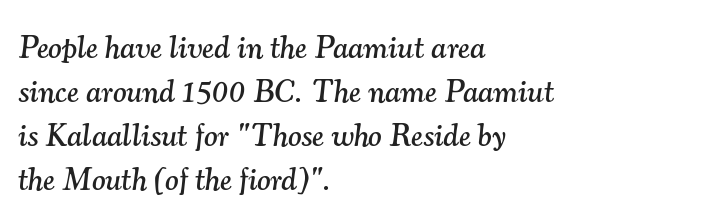
The image shows 32 px serif type, italic (leaning right); set left-aligned, normal line spacing (1.38x), normal letter spacing, not underlined; medium stroke contrast and a small x-height.
